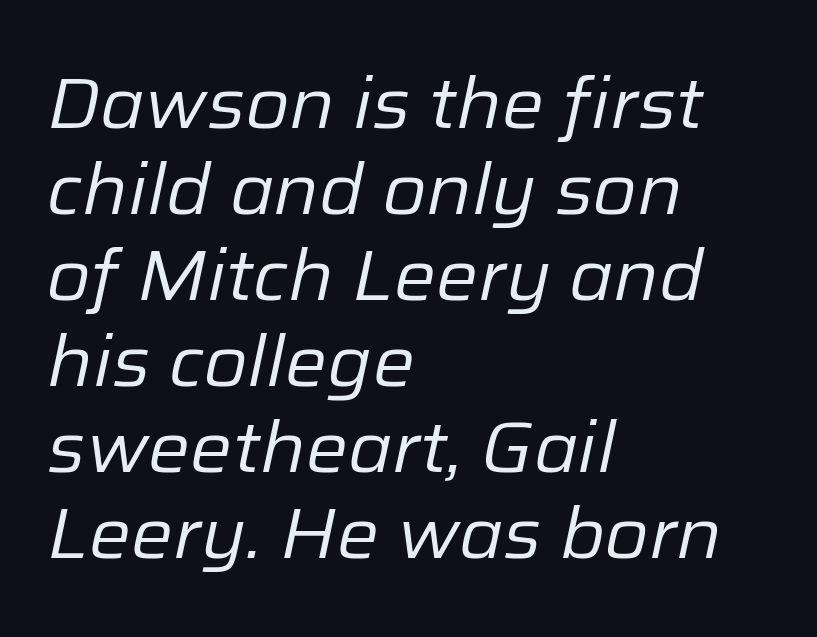
Q: Is the text bold? A: No.
Q: Is the text italic (slanted)? A: Yes, it leans right by about 12 degrees.
Q: Is the text underlined? A: No.
Q: How is the paragraph aligned? A: Left-aligned.
Q: Is the spacing between letters normal or unusually wide? A: Normal.
Q: Width (condensed, normal, or wide)? A: Normal.
Q: Stroke contrast? A: Low.
Q: x-height? A: Medium.
Q: Monospaced? A: No.
